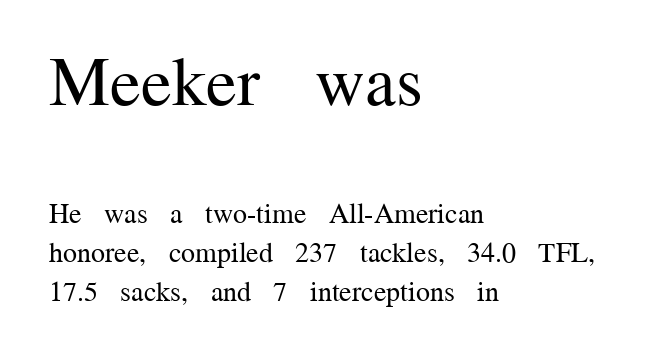
The image shows 69 px regular-weight serif type, upright; set left-aligned, normal line spacing (1.39x), normal letter spacing, not underlined; the first (top) block is 2.46x larger; medium stroke contrast and a medium x-height.
